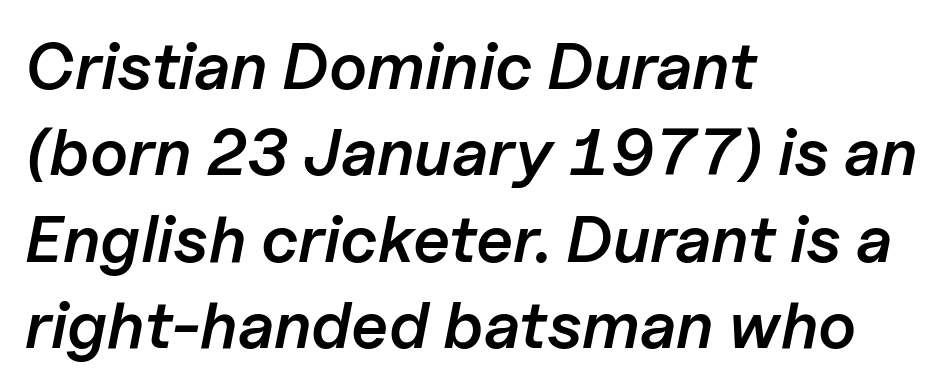
Q: Is the text bold? A: Semi-bold.
Q: Is the text italic (slanted)? A: Yes, it leans right by about 11 degrees.
Q: Is the text underlined? A: No.
Q: How is the paragraph aligned? A: Left-aligned.
Q: Is the spacing between letters normal or unusually wide? A: Normal.
Q: Is the spacing between lines tight, normal or loose? A: Normal.
Q: Width (condensed, normal, or wide)? A: Normal.
Q: Stroke contrast? A: Low.
Q: x-height? A: Medium.
Q: Monospaced? A: No.
